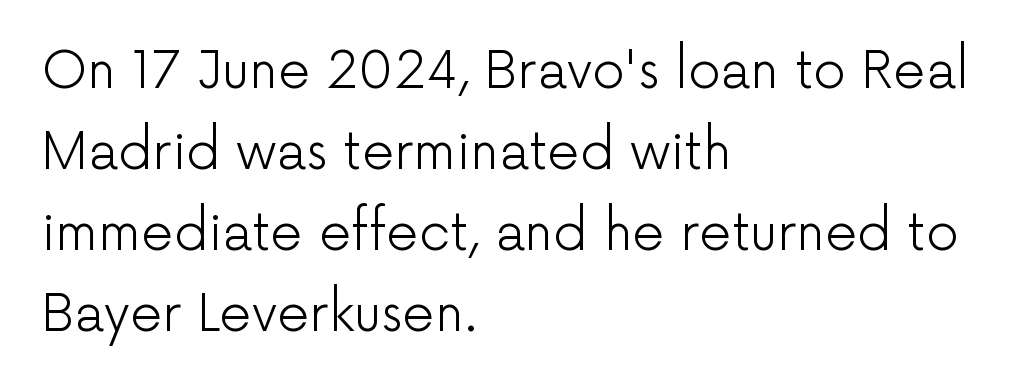
The image shows 51 px light sans-serif type, upright; set left-aligned, normal line spacing (1.59x), normal letter spacing, not underlined; low stroke contrast and a medium x-height.
